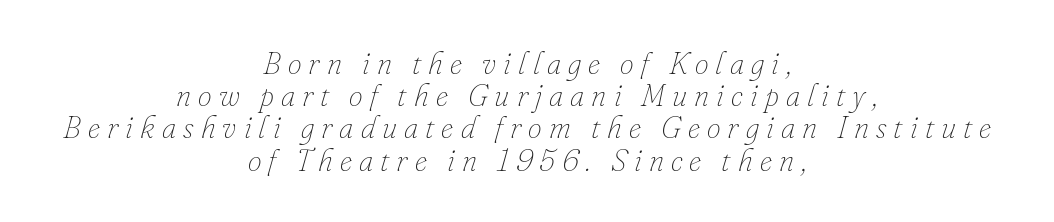
{"italic": "yes", "lean": "right", "slant_degrees": 16, "bold": "no", "weight": "thin", "width": "normal", "stroke_contrast": "low", "x_height": "small", "monospaced": "no", "underline": "no", "align": "center", "line_spacing": "tight", "line_spacing_ratio": 1.04, "letter_spacing": "wide", "letter_spacing_em": 0.23, "glyph_px": 31}
